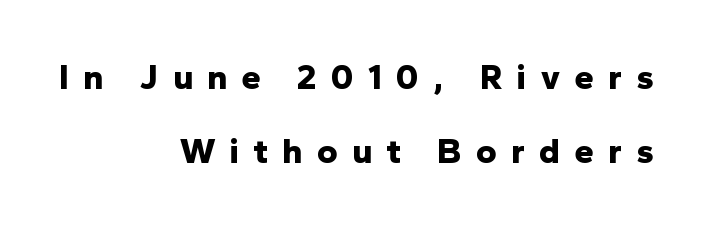
The image shows 35 px bold sans-serif type, upright; set right-aligned, loose line spacing (2.11x), unusually wide letter spacing (+0.41 em), not underlined; low stroke contrast and a medium x-height.
